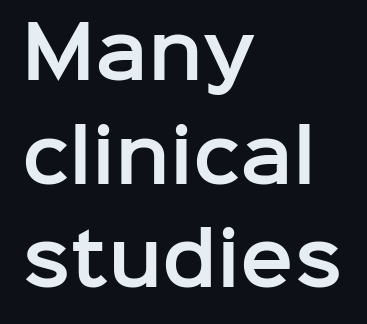
Character widths vary here, with narrow letters taking less room than wide ones. In terms of leading, this rendering sits right in the middle. Where is the straight margin? On the left. The lettering holds an erect, upright posture throughout. Between one letter and the next there's only the usual sliver of space.
